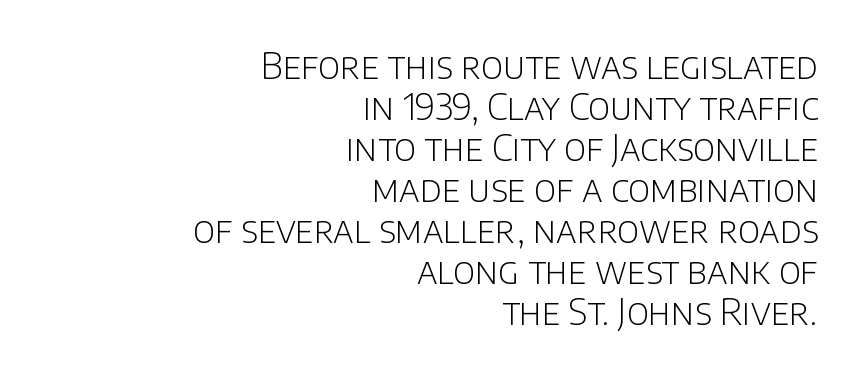
{"serif": "no", "italic": "no", "bold": "no", "weight": "light", "width": "normal", "stroke_contrast": "low", "x_height": "large", "monospaced": "no", "underline": "no", "align": "right", "line_spacing": "tight", "line_spacing_ratio": 1.14, "letter_spacing": "normal", "letter_spacing_em": 0.0, "glyph_px": 36}
